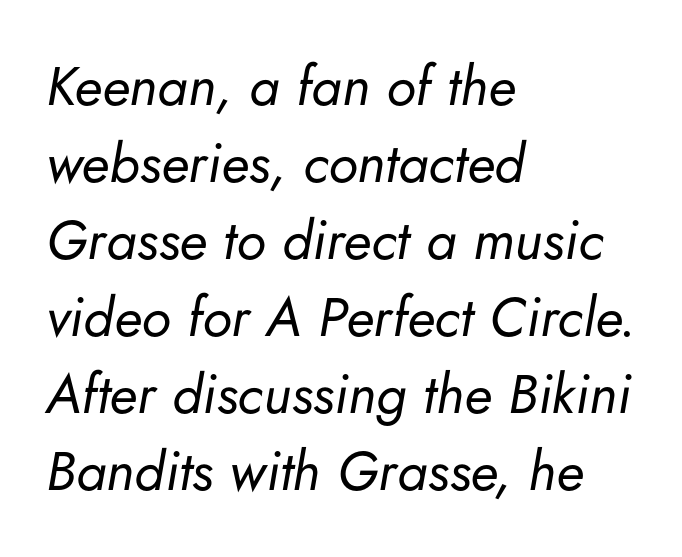
The image shows 55 px regular-weight type, italic (leaning right); set left-aligned, normal line spacing (1.4x), normal letter spacing, not underlined; low stroke contrast and a small x-height.
